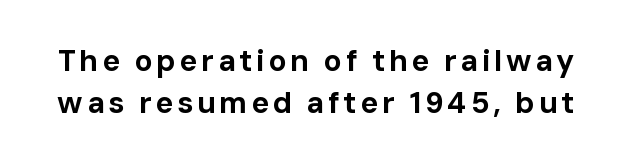
Each glyph is drawn with heavy, bold strokes. The passage shown stacks its lines at a standard gap. You could not count columns in this text — the font is proportionally spaced. No italicization has been applied; the sample stays upright.
